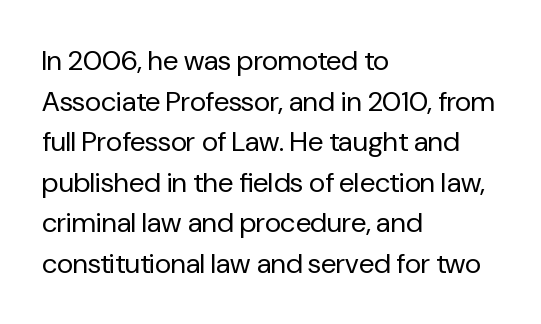
Think of a printed novel: that variable character pitch is what you see here. The strokes carry an ordinary text weight at most. Short and long lines alike share a common starting point at left. The designer went with a sans here, leaving each stem footless. The face used here is rendered with its standard letterfit. Any mark beneath the type? The region is blank.
